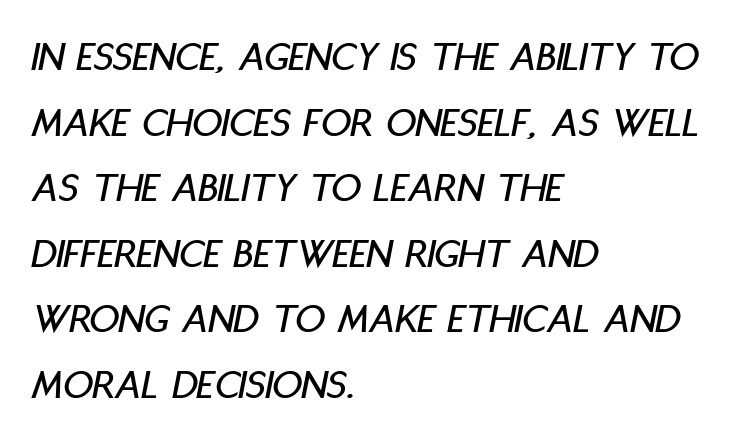
Every row of glyphs begins at an identical x-position on the left. The letters advance in unequal steps, a hallmark of proportional type. In terms of posture, this sample is oblique. Unmarked baselines from the first word to the last.
